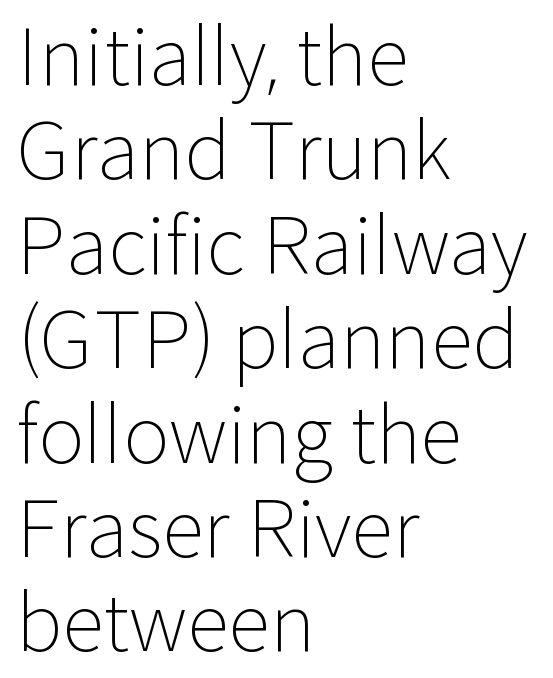
Horizontal alignment here is leftward, the default for most running prose. Looks like regular typesetting: each glyph gets only the width it needs. Font category for this specimen: sans-serif. Caption: standard tracking, unaltered. Underlining? Definitely not there.
